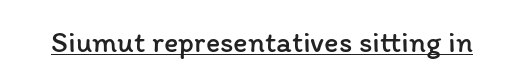
Students, note that the glyphs here touch the page at normal intervals. This is underlined copy, the kind a proofreader might mark for attention. Compared with a typical body face, this is equally light or lighter still. Does the lettering tilt? It doesn't — this is upright. Proportional: the letters do not fall into vertical columns.
